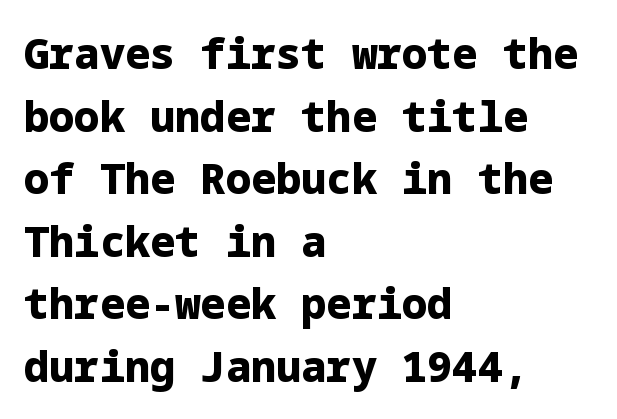
{"serif": "no", "italic": "no", "bold": "yes", "weight": "heavy", "width": "normal", "stroke_contrast": "low", "x_height": "medium", "underline": "no", "align": "left", "line_spacing": "normal", "line_spacing_ratio": 1.49, "letter_spacing": "normal", "letter_spacing_em": 0.0, "glyph_px": 42}
